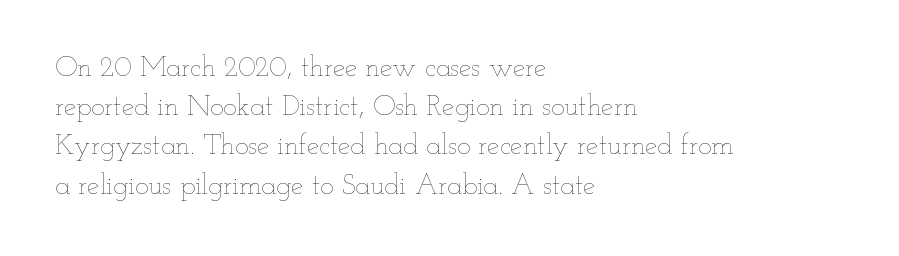
Q: Is the text bold? A: No.
Q: Is the text italic (slanted)? A: No, it is upright.
Q: Is the text underlined? A: No.
Q: How is the paragraph aligned? A: Left-aligned.
Q: Is the spacing between letters normal or unusually wide? A: Normal.
Q: Is the spacing between lines tight, normal or loose? A: Normal.
Q: Width (condensed, normal, or wide)? A: Wide.
Q: Stroke contrast? A: Low.
Q: x-height? A: Small.
Q: Monospaced? A: No.
